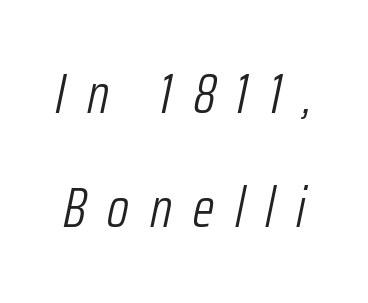
The image shows 55 px light, condensed type, italic (leaning right); set loose line spacing (2.08x), unusually wide letter spacing (+0.38 em), not underlined; low stroke contrast and a medium x-height.
